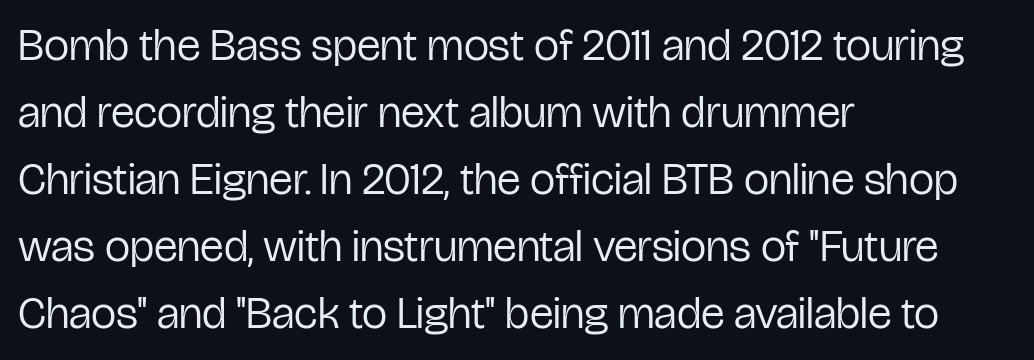
These lines are rendered in a variable-pitch font. In CSS terms this would be text-align: left. Is this a heavy cut? Hardly; it is regular or lighter. Leading matches the norm, producing a regular column.
